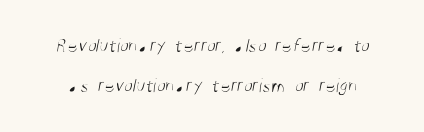
Successive baselines arrive slowly, with a big drop between each. There is no visible air inserted between adjacent glyphs. Is the stroke heavy? The answer is a plain regular-or-lighter. Just letters on the line, the space beneath them empty.
